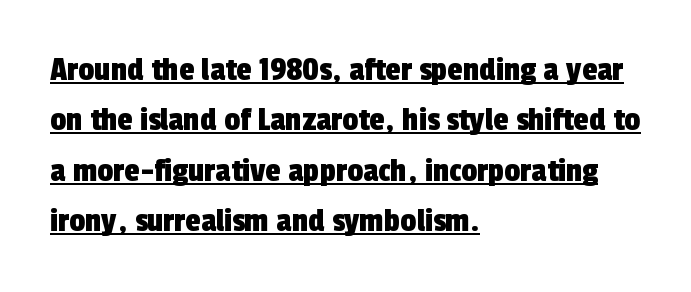
The rendering uses the underline text-decoration. The designer left line spacing at the default. In terms of letterspacing, this is plain default setting. Check where the strokes stop: nothing finishes them off — pure sans. This sample has the flowing, uneven cadence of proportional lettering.
